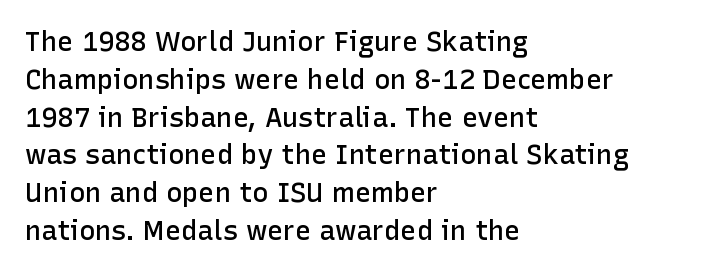
The image shows 27 px text type, upright; set left-aligned, normal line spacing (1.4x), normal letter spacing, not underlined.
